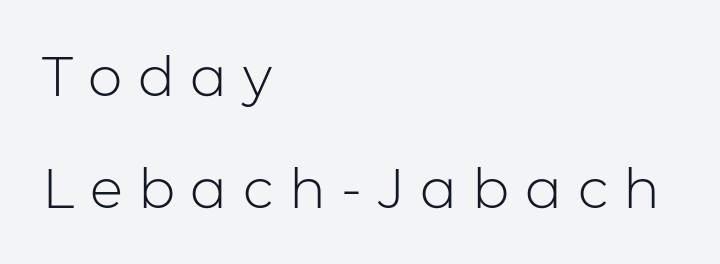
Q: Is the text bold? A: No.
Q: Is the text italic (slanted)? A: No, it is upright.
Q: Is the typeface a serif or a sans-serif typeface? A: Sans-serif.
Q: Is the text underlined? A: No.
Q: How is the paragraph aligned? A: Left-aligned.
Q: Is the spacing between letters normal or unusually wide? A: Unusually wide.
Q: Is the spacing between lines tight, normal or loose? A: Loose.
Q: Width (condensed, normal, or wide)? A: Normal.
Q: Stroke contrast? A: Low.
Q: x-height? A: Medium.
Q: Monospaced? A: No.
